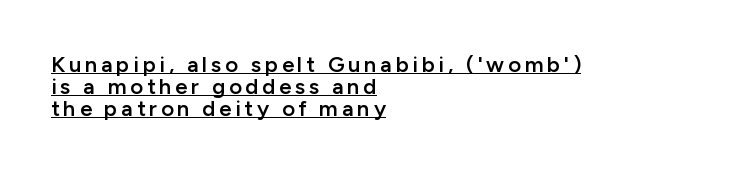
{"italic": "no", "bold": "semi", "underline": "yes", "align": "left", "line_spacing": "tight", "line_spacing_ratio": 0.99, "glyph_px": 22}
